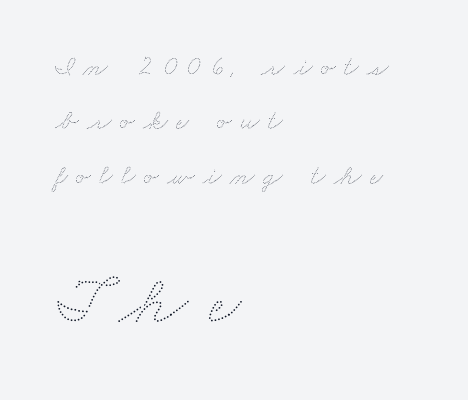
The image shows 70 px thin, wide type; set left-aligned, loose line spacing (1.94x), unusually wide letter spacing (+0.3 em), not underlined; the second (bottom) block is 2.5x larger; medium stroke contrast and a small x-height.
